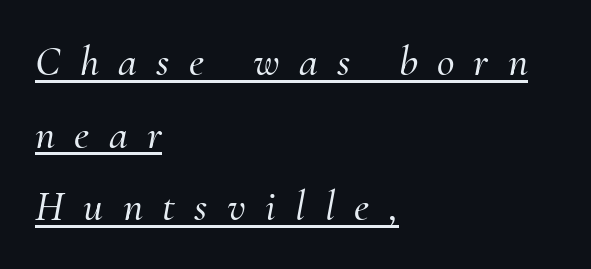
Q: Is the text italic (slanted)? A: Yes, it leans right by about 10 degrees.
Q: Is the typeface a serif or a sans-serif typeface? A: Serif.
Q: Is the text underlined? A: Yes.
Q: How is the paragraph aligned? A: Left-aligned.
Q: Is the spacing between letters normal or unusually wide? A: Unusually wide.
Q: Is the spacing between lines tight, normal or loose? A: Normal.
Q: Width (condensed, normal, or wide)? A: Normal.
Q: Stroke contrast? A: Medium.
Q: x-height? A: Small.
Q: Monospaced? A: No.
